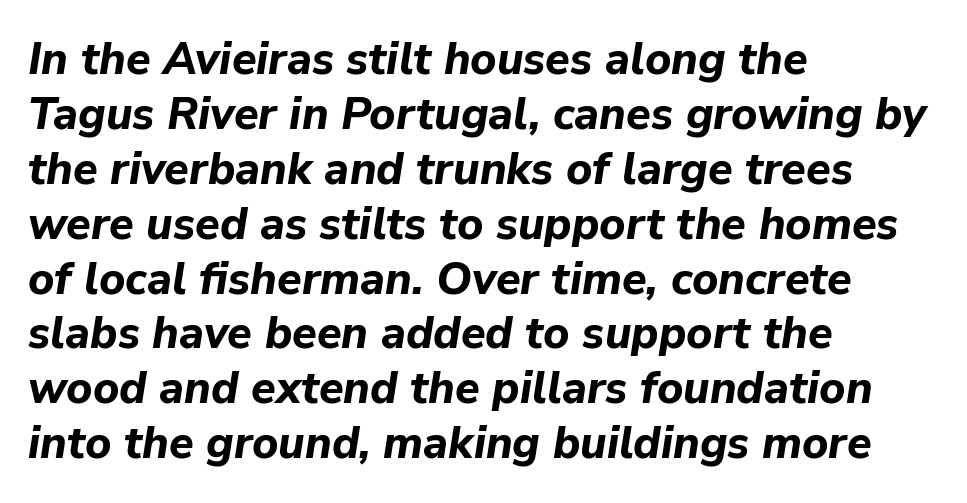
The image shows 45 px bold type, italic (leaning right); set left-aligned, line spacing 1.22x, normal letter spacing, not underlined; low stroke contrast and a medium x-height.
